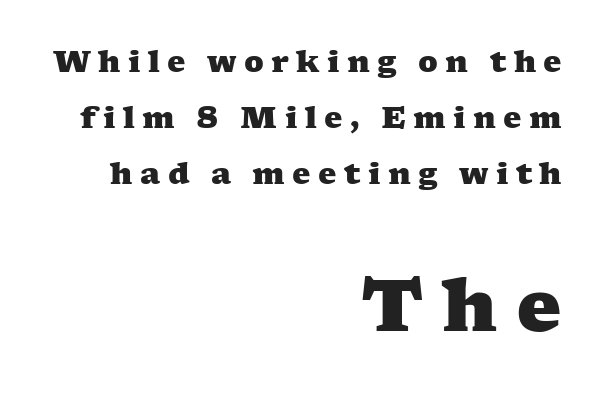
{"serif": "yes", "bold": "yes", "weight": "heavy", "width": "wide", "stroke_contrast": "medium", "x_height": "medium", "monospaced": "no", "underline": "no", "align": "right", "line_spacing": "loose", "line_spacing_ratio": 1.93, "letter_spacing": "wide", "letter_spacing_em": 0.25, "larger_block": "second", "size_ratio": 2.48, "glyph_px": 72}
